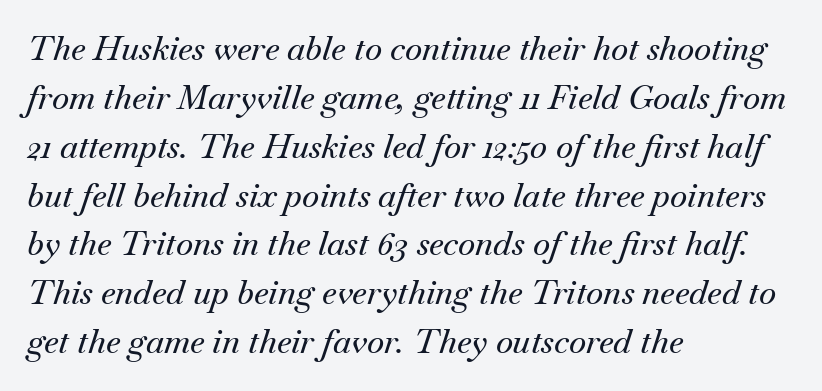
Horizontal bands of white between lines are of average thickness. The zone under the glyphs is completely vacant. Is the type slanted? Yes — the strokes lean at a clear angle. These lines are rendered in a variable-pitch font. Each line starts at the same left margin while the right side varies. Students, note that the glyphs here touch the page at normal intervals.
